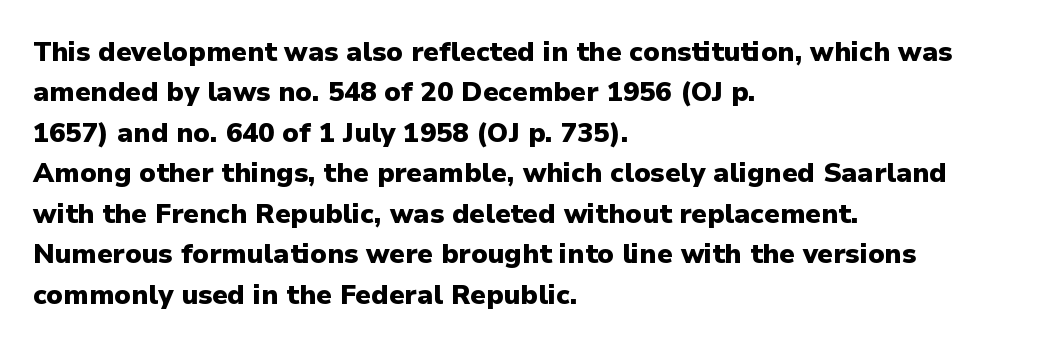
{"italic": "no", "bold": "yes", "underline": "no", "align": "left", "line_spacing": "normal", "line_spacing_ratio": 1.5, "letter_spacing": "normal", "letter_spacing_em": 0.0, "glyph_px": 27}
